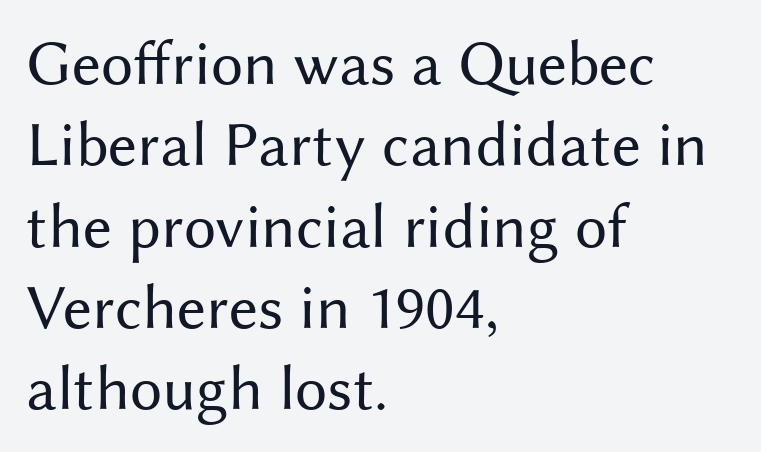
Q: Is the text bold? A: No.
Q: Is the text italic (slanted)? A: No, it is upright.
Q: Is the typeface a serif or a sans-serif typeface? A: Sans-serif.
Q: Is the text underlined? A: No.
Q: How is the paragraph aligned? A: Left-aligned.
Q: Is the spacing between letters normal or unusually wide? A: Normal.
Q: Is the spacing between lines tight, normal or loose? A: Normal.
Q: Width (condensed, normal, or wide)? A: Normal.
Q: Stroke contrast? A: Medium.
Q: x-height? A: Medium.
Q: Monospaced? A: No.
